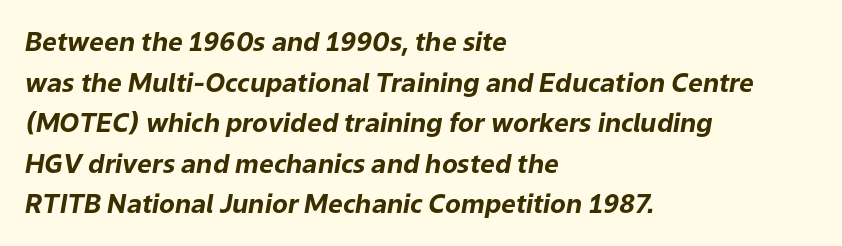
The image shows 26 px bold type, italic (leaning right); set left-aligned, normal line spacing (1.56x), normal letter spacing, not underlined.
